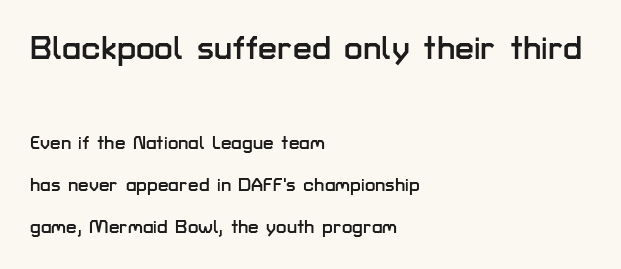
Q: Is the text italic (slanted)? A: No, it is upright.
Q: Is the typeface a serif or a sans-serif typeface? A: Sans-serif.
Q: Is the text underlined? A: No.
Q: How is the paragraph aligned? A: Left-aligned.
Q: Is the spacing between letters normal or unusually wide? A: Normal.
Q: Is the spacing between lines tight, normal or loose? A: Loose.
Q: Which block of text is set in a larger size, the first (top) or the second (bottom)? A: The first (top) one.
Q: Width (condensed, normal, or wide)? A: Normal.
Q: Stroke contrast? A: Low.
Q: x-height? A: Medium.
Q: Monospaced? A: No.
